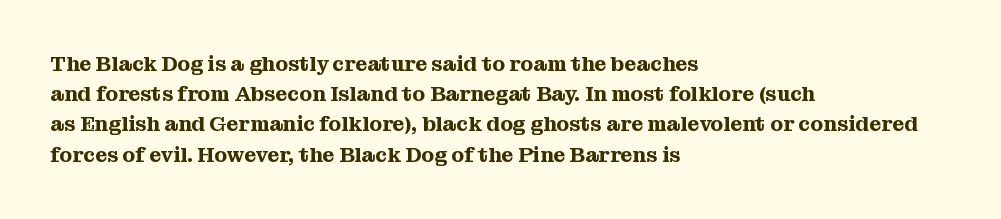
The image shows 21 px text type, upright; set left-aligned, normal line spacing (1.44x), normal letter spacing, not underlined.
